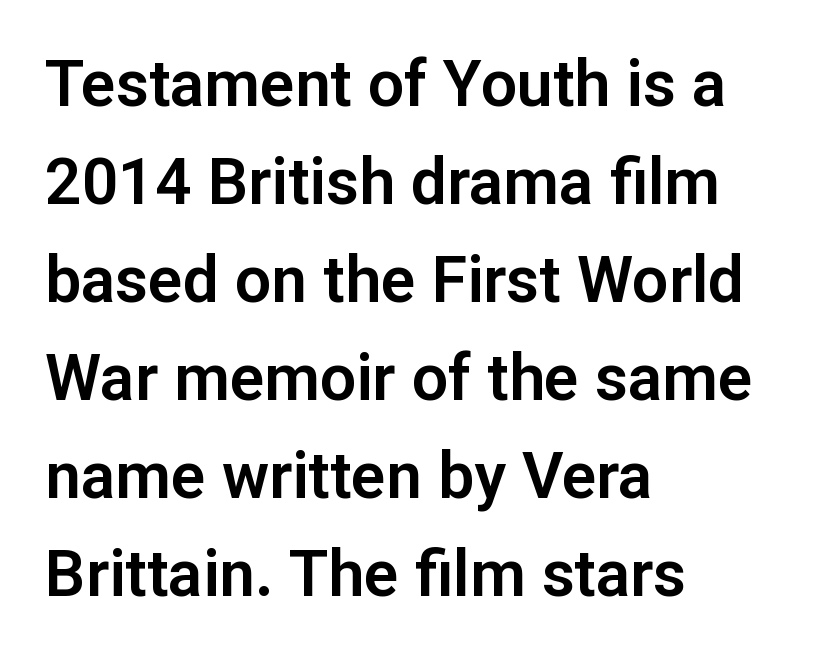
Q: Is the text italic (slanted)? A: No, it is upright.
Q: Is the typeface a serif or a sans-serif typeface? A: Sans-serif.
Q: Is the text underlined? A: No.
Q: How is the paragraph aligned? A: Left-aligned.
Q: Is the spacing between letters normal or unusually wide? A: Normal.
Q: Is the spacing between lines tight, normal or loose? A: Normal.
Q: Width (condensed, normal, or wide)? A: Normal.
Q: Stroke contrast? A: Low.
Q: x-height? A: Medium.
Q: Monospaced? A: No.
